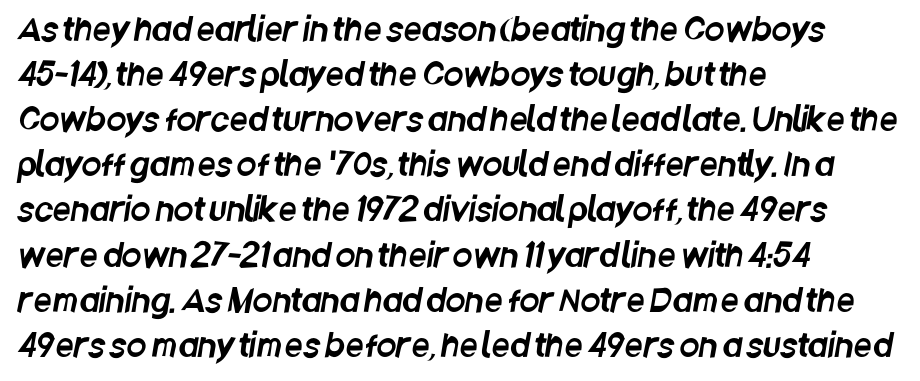
The image shows 32 px condensed sans-serif type; set left-aligned, normal line spacing (1.41x), normal letter spacing, not underlined; low stroke contrast and a large x-height.
